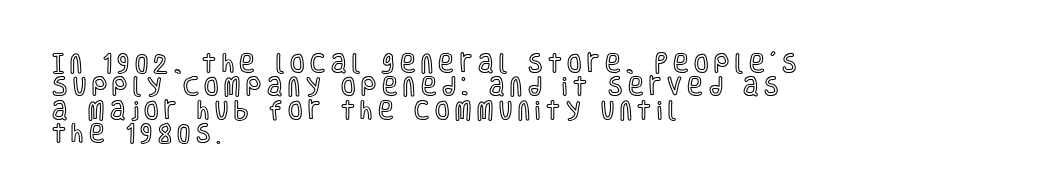
{"italic": "no", "underline": "no", "align": "left", "line_spacing": "tight", "line_spacing_ratio": 1.11, "letter_spacing": "wide", "letter_spacing_em": 0.27, "glyph_px": 21}
